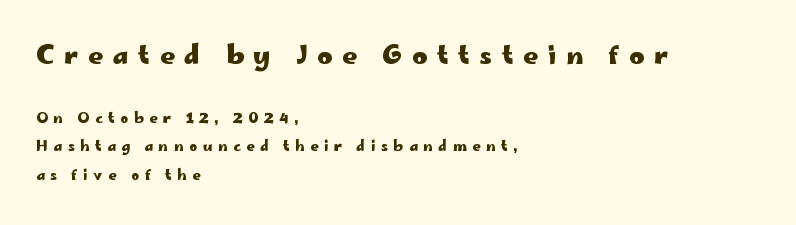
Q: Is the text bold? A: Yes.
Q: Is the text italic (slanted)? A: No, it is upright.
Q: Is the text underlined? A: No.
Q: How is the paragraph aligned? A: Left-aligned.
Q: Is the spacing between letters normal or unusually wide? A: Unusually wide.
Q: Is the spacing between lines tight, normal or loose? A: Loose.
Q: Which block of text is set in a larger size, the first (top) or the second (bottom)? A: The first (top) one.
